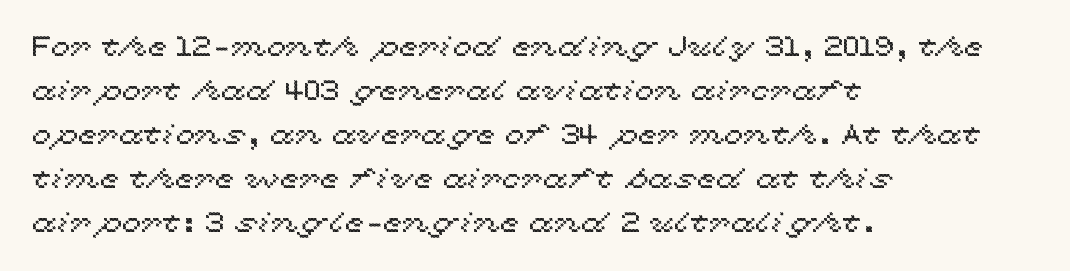
Normally led — the rows are evenly, conventionally spaced. Compared with typical body copy, the letter spacing here is the same. Looks like regular typesetting: each glyph gets only the width it needs. Each row of text sits above clean, open space. Horizontal alignment here is leftward, the default for most running prose.
